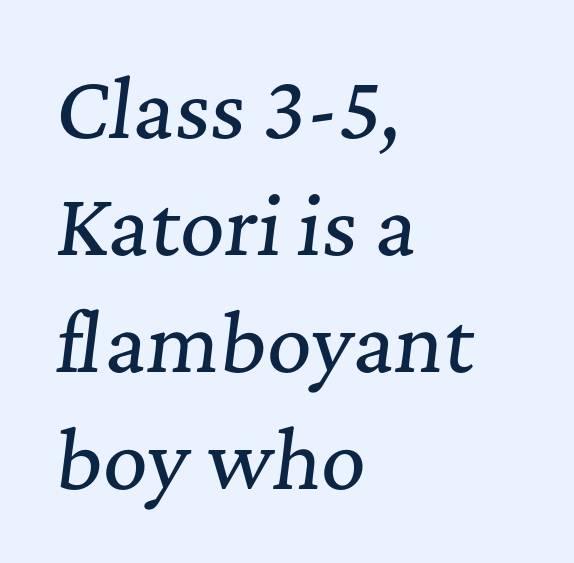
{"serif": "yes", "italic": "yes", "lean": "right", "slant_degrees": 7, "width": "normal", "stroke_contrast": "medium", "x_height": "medium", "monospaced": "no", "underline": "no", "align": "left", "line_spacing": "normal", "line_spacing_ratio": 1.52, "letter_spacing": "normal", "letter_spacing_em": 0.0, "glyph_px": 77}
